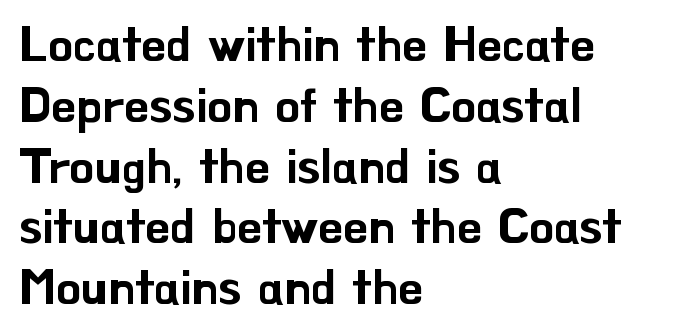
The image shows 49 px sans-serif type, upright; set left-aligned, line spacing 1.24x, normal letter spacing, not underlined; low stroke contrast and a small x-height.
